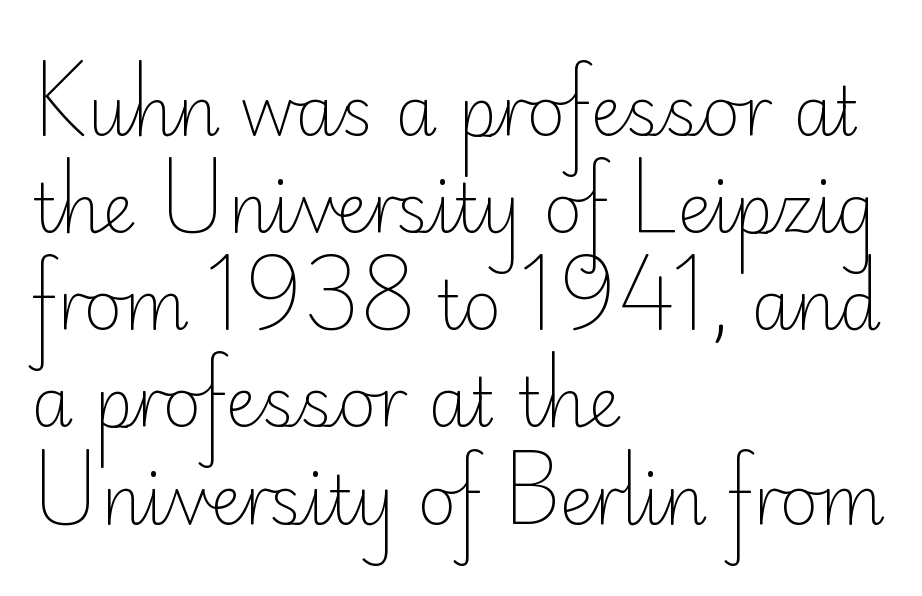
Do the characters align in a grid? No, the font is proportional. Words appear dense and cohesive because spacing is normal. Left-aligned paragraph, ragged on the right. The glyphs in this specimen are sans serif. This is not heavy type; no bold has been used.
